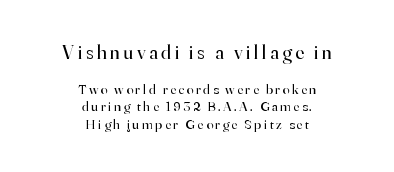
Q: Is the text bold? A: No.
Q: Is the text italic (slanted)? A: No, it is upright.
Q: Is the text underlined? A: No.
Q: How is the paragraph aligned? A: Centered.
Q: Is the spacing between lines tight, normal or loose? A: Normal.
Q: Which block of text is set in a larger size, the first (top) or the second (bottom)? A: The first (top) one.
